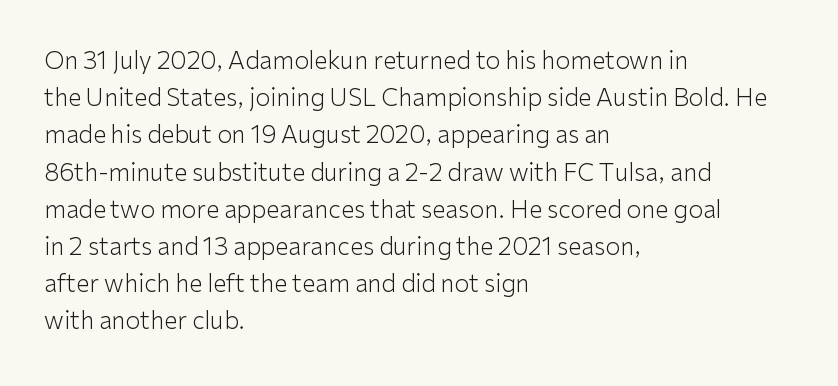
Q: Is the text bold? A: No.
Q: Is the text italic (slanted)? A: No, it is upright.
Q: Is the text underlined? A: No.
Q: How is the paragraph aligned? A: Left-aligned.
Q: Is the spacing between letters normal or unusually wide? A: Normal.
Q: Is the spacing between lines tight, normal or loose? A: Normal.
